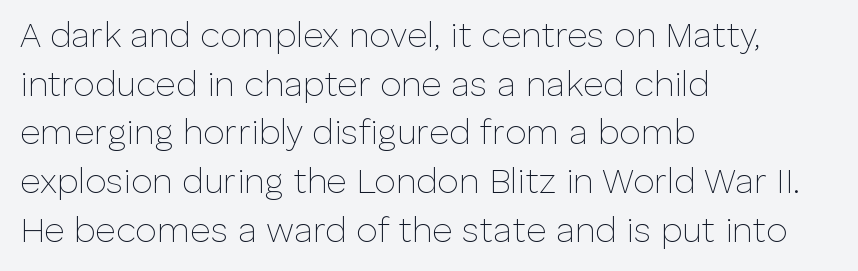
Q: Is the text bold? A: No.
Q: Is the text italic (slanted)? A: No, it is upright.
Q: Is the typeface a serif or a sans-serif typeface? A: Sans-serif.
Q: Is the text underlined? A: No.
Q: How is the paragraph aligned? A: Left-aligned.
Q: Is the spacing between letters normal or unusually wide? A: Normal.
Q: Is the spacing between lines tight, normal or loose? A: Normal.
Q: Width (condensed, normal, or wide)? A: Normal.
Q: Stroke contrast? A: Low.
Q: x-height? A: Medium.
Q: Monospaced? A: No.
